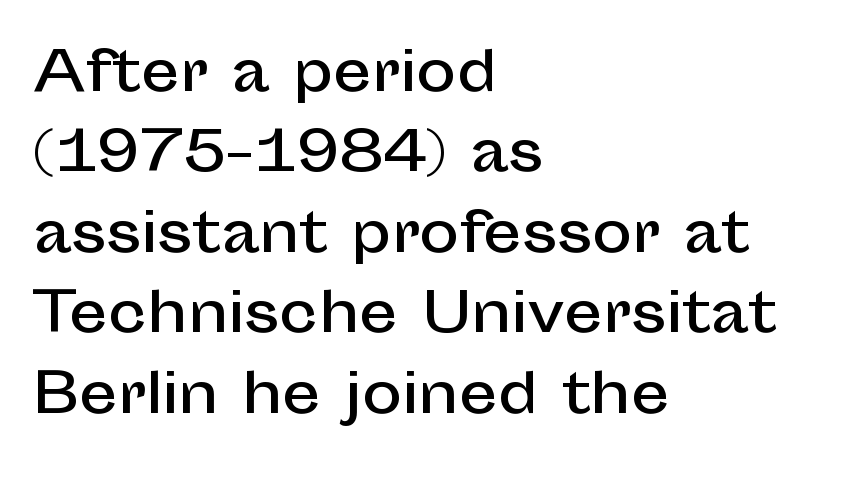
{"serif": "no", "italic": "no", "width": "normal", "stroke_contrast": "low", "x_height": "medium", "monospaced": "no", "underline": "no", "align": "left", "line_spacing": "normal", "line_spacing_ratio": 1.49, "letter_spacing": "normal", "letter_spacing_em": 0.0, "glyph_px": 54}
